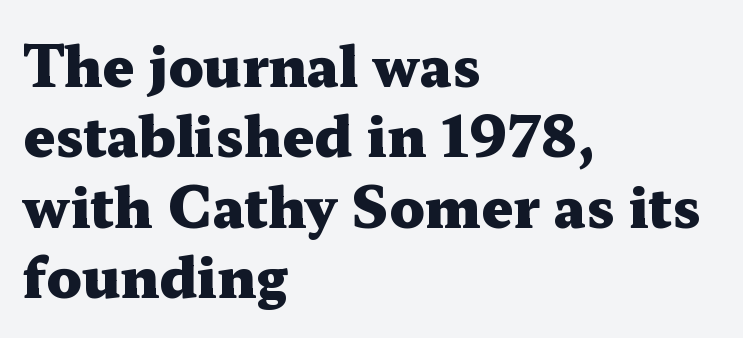
Line starts are locked; line ends wander. Look at the tracking — it's just the regular setting, nothing added. Notice how descenders clear the ascenders below comfortably — that's standard leading. The gap between lines stays unmarked. No italicization has been applied; the sample stays upright.
